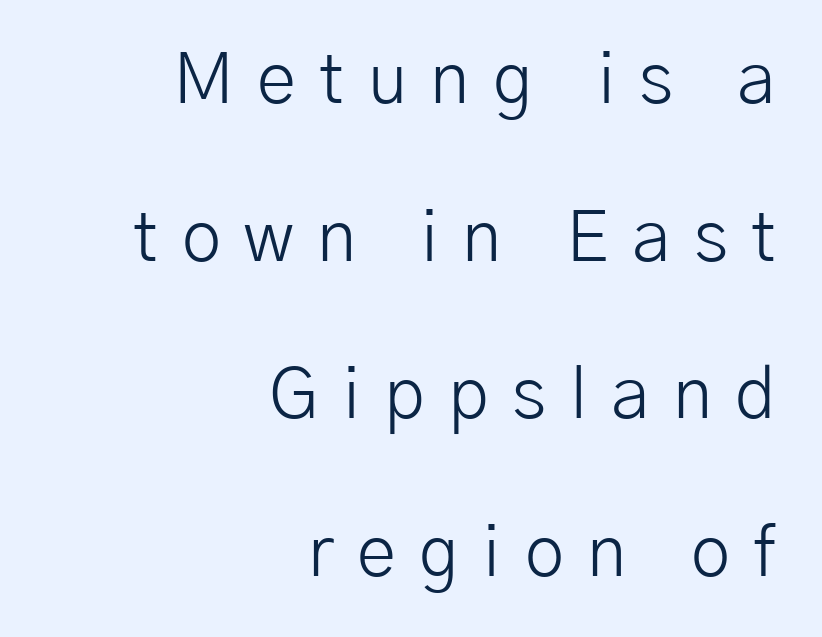
Layout note: lines flush right. Serif or sans? Sans — the stroke terminals are bare. The strokes carry an ordinary text weight at most. Varying glyph widths throughout — classic text-font behaviour.
